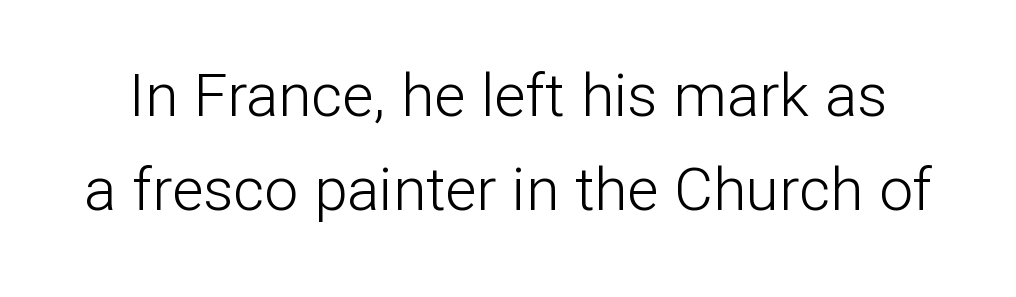
Q: Is the text bold? A: No.
Q: Is the text italic (slanted)? A: No, it is upright.
Q: Is the typeface a serif or a sans-serif typeface? A: Sans-serif.
Q: Is the text underlined? A: No.
Q: Is the spacing between letters normal or unusually wide? A: Normal.
Q: Is the spacing between lines tight, normal or loose? A: Normal.
Q: Width (condensed, normal, or wide)? A: Normal.
Q: Stroke contrast? A: Low.
Q: x-height? A: Medium.
Q: Monospaced? A: No.
